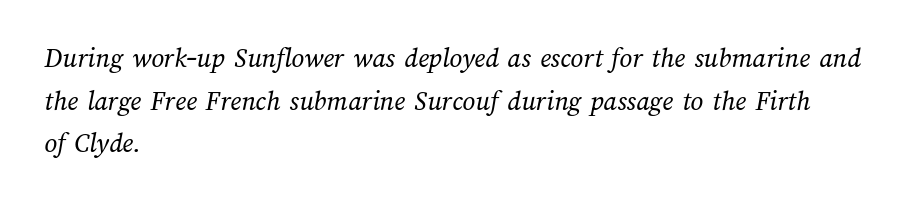
These lines are rendered in a variable-pitch font. Nothing heavy about these letters — not bold at all. Bare-footed words on every line. How would I describe the line gaps? Plain and ordinary. The text block is weighted toward the left margin, trailing off unevenly rightward.
